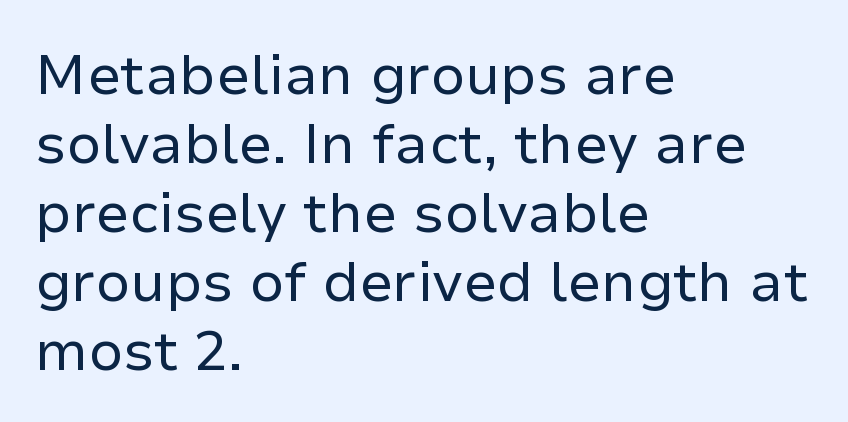
The image shows 56 px regular-weight sans-serif type, upright; set left-aligned, line spacing 1.23x, normal letter spacing, not underlined; low stroke contrast and a medium x-height.
